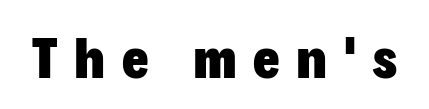
The passage shown is emphatically bold. Serif or sans? Sans — the stroke terminals are bare. This rendering features lettering with no underline. Short note: letters widely spaced.
